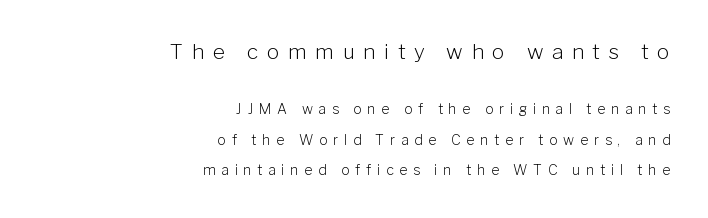
{"italic": "no", "bold": "no", "underline": "no", "align": "right", "line_spacing": "loose", "line_spacing_ratio": 2.17, "letter_spacing": "wide", "letter_spacing_em": 0.41, "larger_block": "first", "size_ratio": 1.5, "glyph_px": 21}
